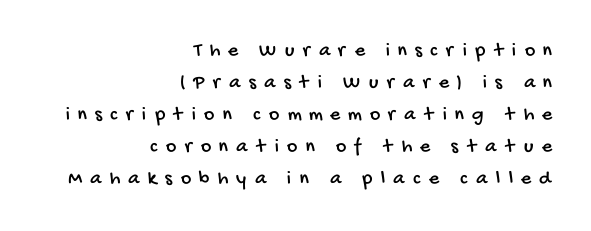
Someone cranked the tracking dial way up on this one. The rag falls on the left side of this text block. The area under the type is left untouched. In terms of leading, this rendering sits right in the middle.
